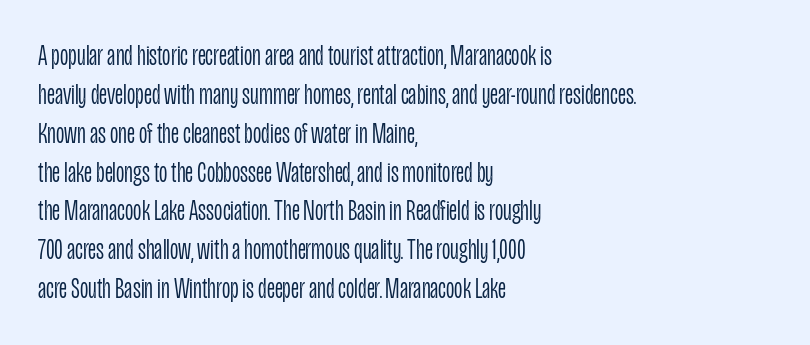
Q: Is the text bold? A: No.
Q: Is the text italic (slanted)? A: No, it is upright.
Q: Is the typeface a serif or a sans-serif typeface? A: Sans-serif.
Q: Is the text underlined? A: No.
Q: How is the paragraph aligned? A: Left-aligned.
Q: Is the spacing between letters normal or unusually wide? A: Normal.
Q: Is the spacing between lines tight, normal or loose? A: Normal.
Q: Width (condensed, normal, or wide)? A: Condensed.
Q: Stroke contrast? A: Low.
Q: x-height? A: Large.
Q: Monospaced? A: No.
